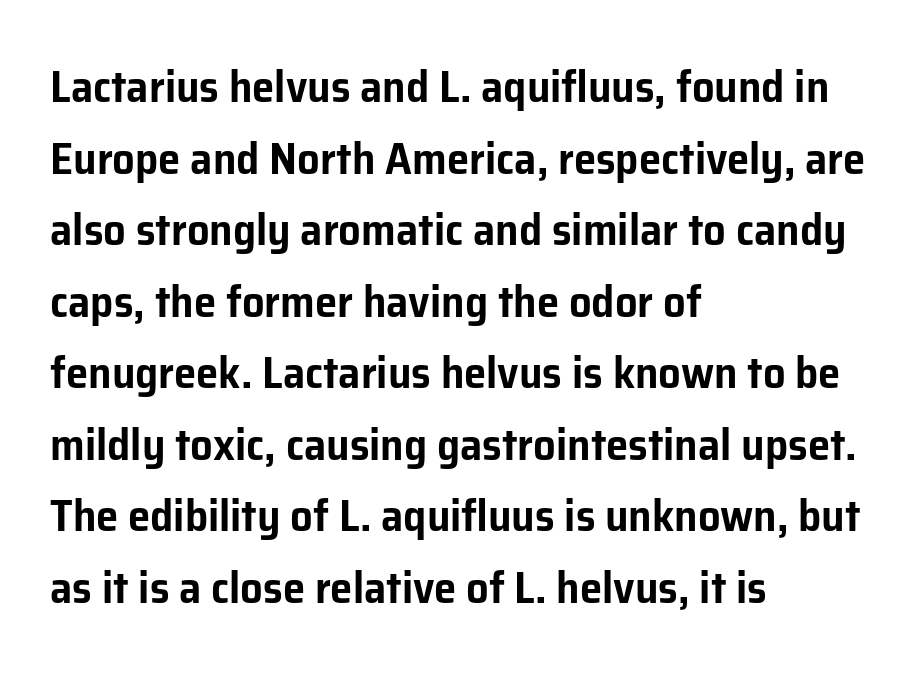
Compared with typical body copy, the letter spacing here is the same. Posture: upright roman. What kind of face is this? One without serifs — a sans. Regular leading. Caption: multi-line text, flush left, ragged right. Nobody drew a line under any word here.
